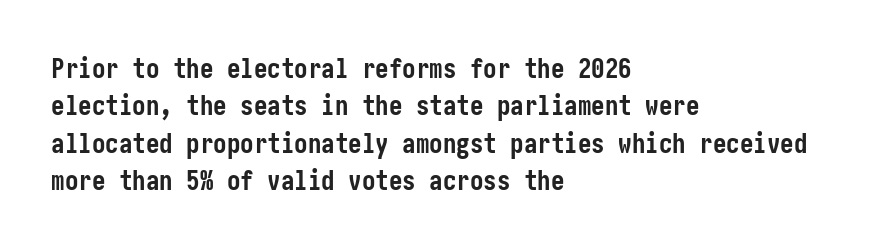
{"italic": "no", "bold": "yes", "underline": "no", "align": "left", "line_spacing": "normal", "line_spacing_ratio": 1.38, "letter_spacing": "normal", "letter_spacing_em": 0.0, "glyph_px": 27}
